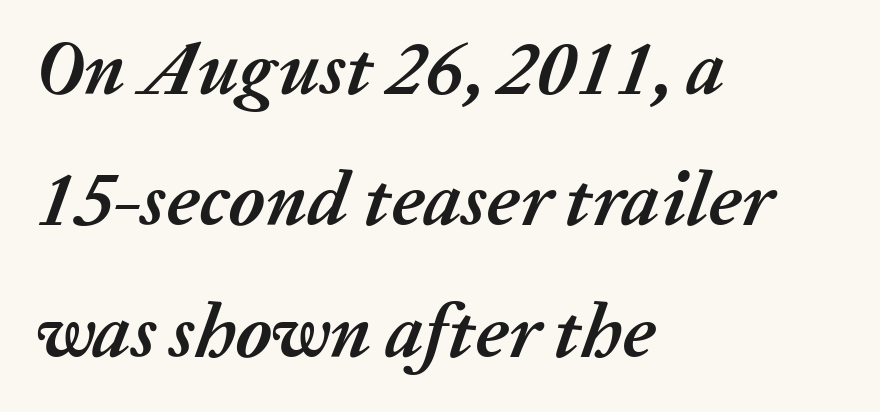
{"italic": "yes", "lean": "right", "slant_degrees": 20, "bold": "yes", "weight": "semibold", "width": "normal", "stroke_contrast": "medium", "x_height": "medium", "monospaced": "no", "underline": "no", "align": "left", "line_spacing_ratio": 1.73, "letter_spacing": "normal", "letter_spacing_em": 0.0, "glyph_px": 76}
